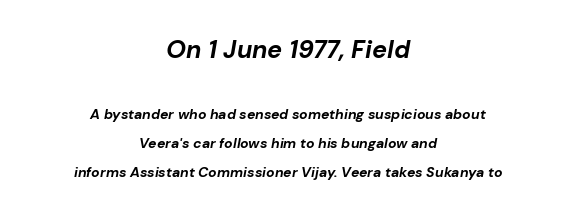
{"italic": "yes", "lean": "right", "slant_degrees": 10, "bold": "yes", "underline": "no", "align": "center", "line_spacing": "loose", "line_spacing_ratio": 2.07, "letter_spacing": "normal", "letter_spacing_em": 0.0, "larger_block": "first", "size_ratio": 1.79, "glyph_px": 25}
